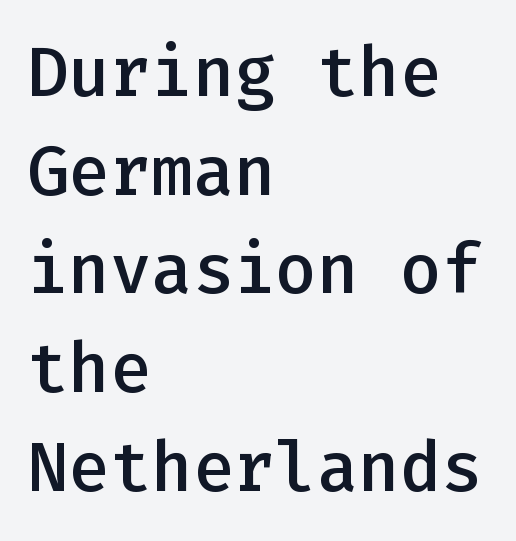
Q: Is the text bold? A: Semi-bold.
Q: Is the text italic (slanted)? A: No, it is upright.
Q: Is the typeface a serif or a sans-serif typeface? A: Sans-serif.
Q: Is the text underlined? A: No.
Q: How is the paragraph aligned? A: Left-aligned.
Q: Is the spacing between letters normal or unusually wide? A: Normal.
Q: Is the spacing between lines tight, normal or loose? A: Normal.
Q: Width (condensed, normal, or wide)? A: Normal.
Q: Stroke contrast? A: Low.
Q: x-height? A: Medium.
Q: Monospaced? A: Yes.
